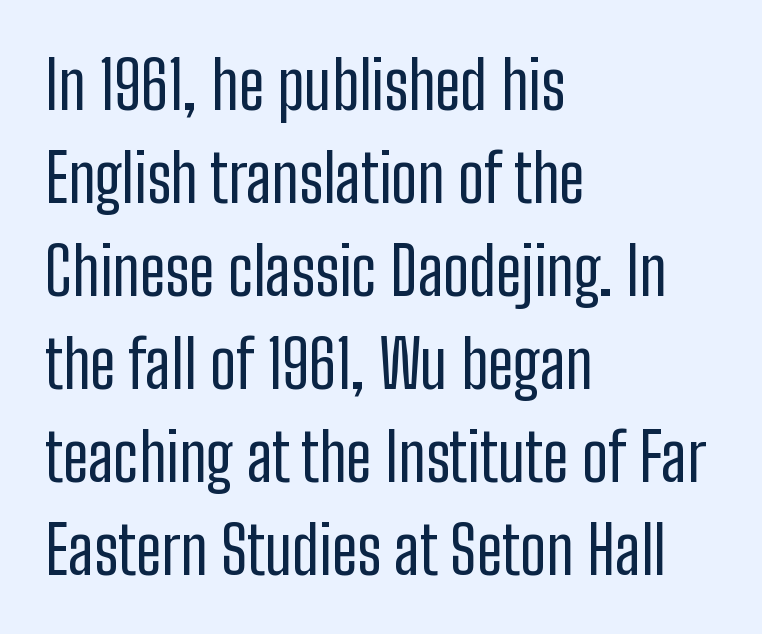
Q: Is the text bold? A: No.
Q: Is the text italic (slanted)? A: No, it is upright.
Q: Is the typeface a serif or a sans-serif typeface? A: Sans-serif.
Q: Is the text underlined? A: No.
Q: How is the paragraph aligned? A: Left-aligned.
Q: Is the spacing between letters normal or unusually wide? A: Normal.
Q: Is the spacing between lines tight, normal or loose? A: Normal.
Q: Width (condensed, normal, or wide)? A: Condensed.
Q: Stroke contrast? A: Low.
Q: x-height? A: Medium.
Q: Monospaced? A: No.
